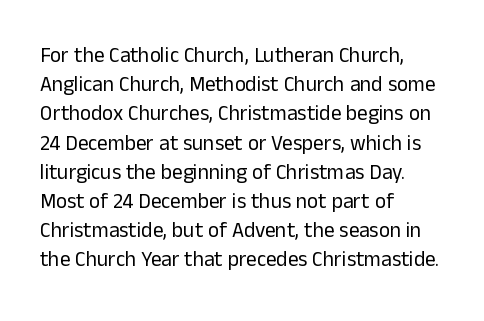
The image shows 21 px text type, upright; set left-aligned, normal line spacing (1.39x), normal letter spacing, not underlined.
